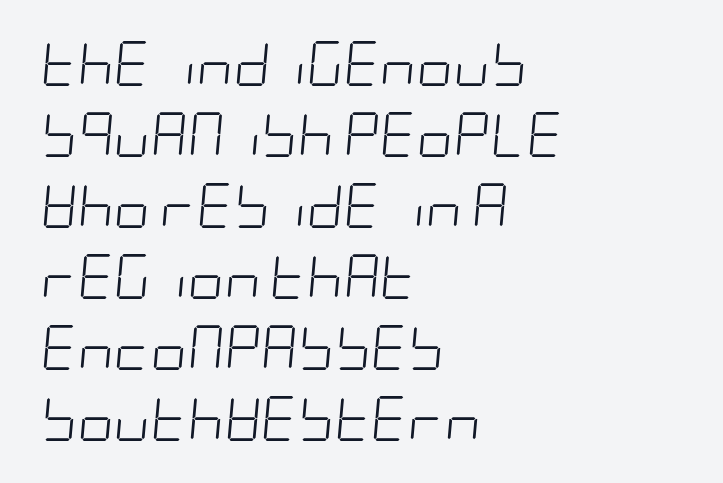
The image shows 45 px light, condensed type, italic (leaning right); set left-aligned, normal line spacing (1.58x), normal letter spacing, not underlined; low stroke contrast and a large x-height.
